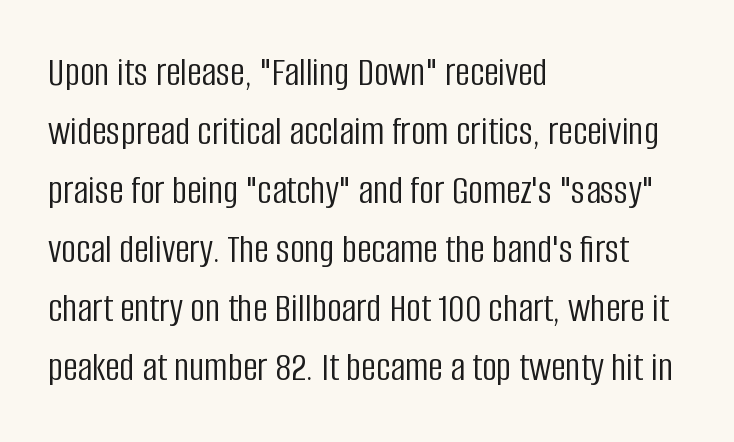
Rows of type keep a routine distance in the vertical direction. The string is rendered with underlining switched off. Ordinary non-slanted type is in use. The rendering uses natural spacing where letterforms have individual widths.
